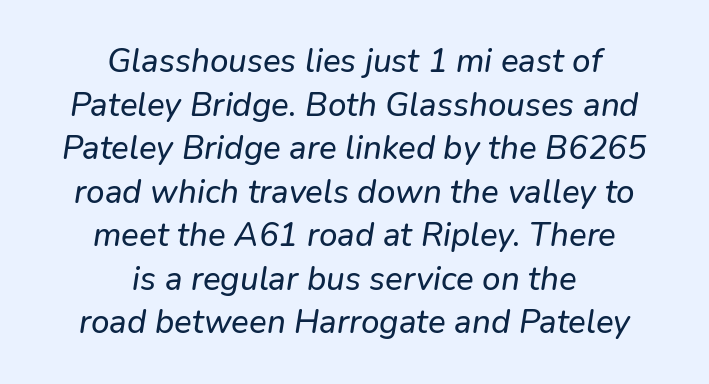
Q: Is the typeface a serif or a sans-serif typeface? A: Sans-serif.
Q: Is the text underlined? A: No.
Q: How is the paragraph aligned? A: Centered.
Q: Is the spacing between letters normal or unusually wide? A: Normal.
Q: Is the spacing between lines tight, normal or loose? A: Normal.
Q: Width (condensed, normal, or wide)? A: Normal.
Q: Stroke contrast? A: Low.
Q: x-height? A: Medium.
Q: Monospaced? A: No.
